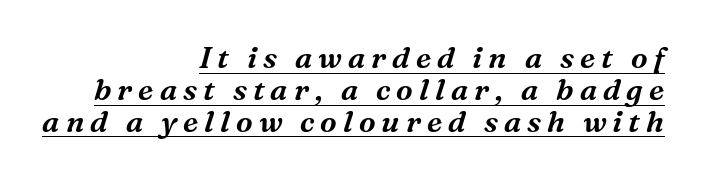
The passage shown is underscored from start to finish. How are the letters spaced? Widely, with obvious added tracking. The face used here is proportionally spaced, like ordinary book or web type. Typeset ragged left — the right edge is the straight one. Examine the stroke ends and you'll spot serifs. Rendered with sloped, italic letterforms.
